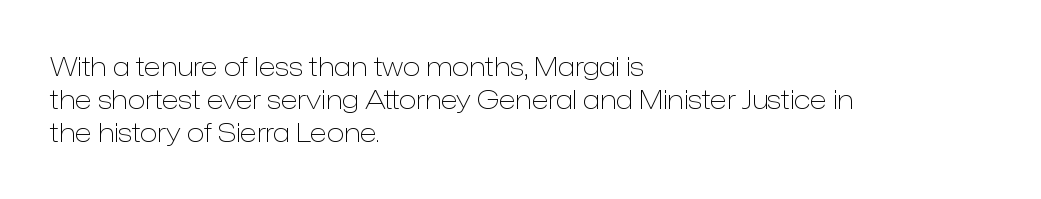
Q: Is the text bold? A: No.
Q: Is the text italic (slanted)? A: No, it is upright.
Q: Is the text underlined? A: No.
Q: How is the paragraph aligned? A: Left-aligned.
Q: Is the spacing between letters normal or unusually wide? A: Normal.
Q: Is the spacing between lines tight, normal or loose? A: Normal.
